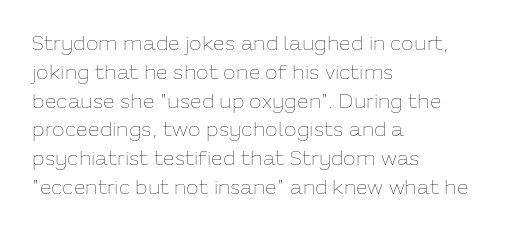
The image shows 21 px text type, upright; set left-aligned, normal line spacing (1.37x), normal letter spacing, not underlined.
